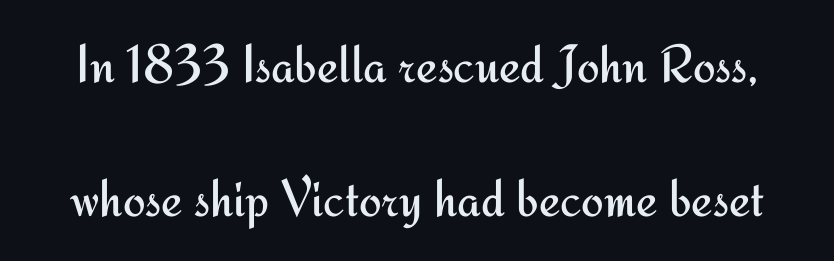
{"serif": "no", "italic": "no", "bold": "no", "weight": "regular", "width": "normal", "stroke_contrast": "medium", "x_height": "small", "monospaced": "no", "underline": "no", "line_spacing": "loose", "line_spacing_ratio": 2.48, "letter_spacing": "normal", "letter_spacing_em": 0.0, "glyph_px": 54}
